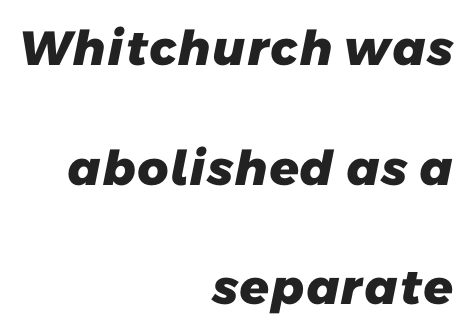
The passage shown is not underscored anywhere. The typesetting leans heavy: a genuine bold. A typesetter would call this leading open, well beyond the default. The type family on display is of the sans-serif kind. Layout note: lines flush right.
